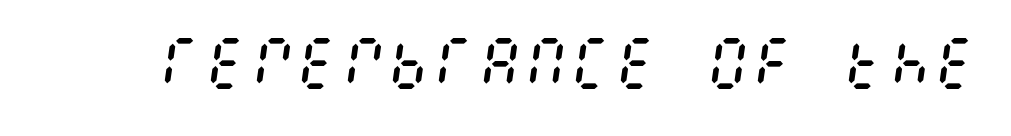
The image shows 57 px regular-weight, condensed type, italic (leaning right); set normal letter spacing, not underlined; medium stroke contrast and a large x-height.
